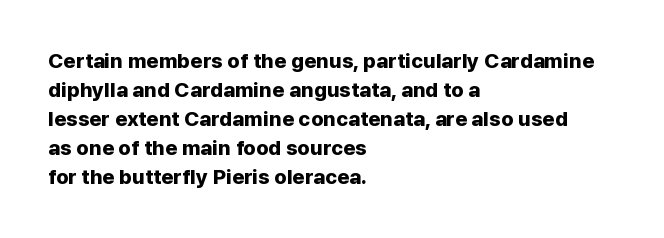
The image shows 21 px bold type, upright; set left-aligned, normal line spacing (1.38x), normal letter spacing, not underlined.
